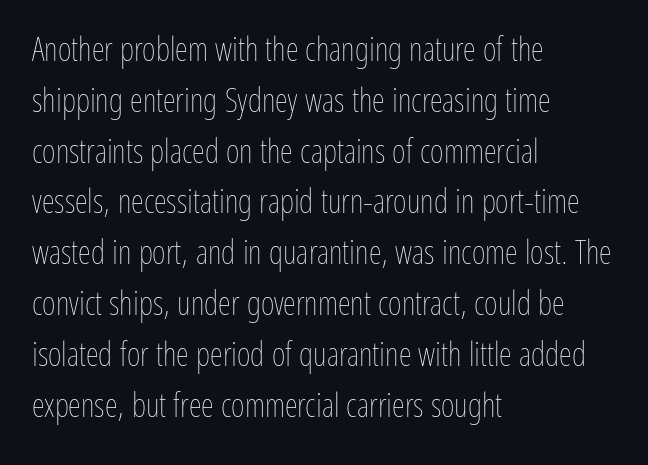
The image shows 33 px thin, condensed type, upright; set left-aligned, normal line spacing (1.54x), normal letter spacing, not underlined; low stroke contrast and a medium x-height.
